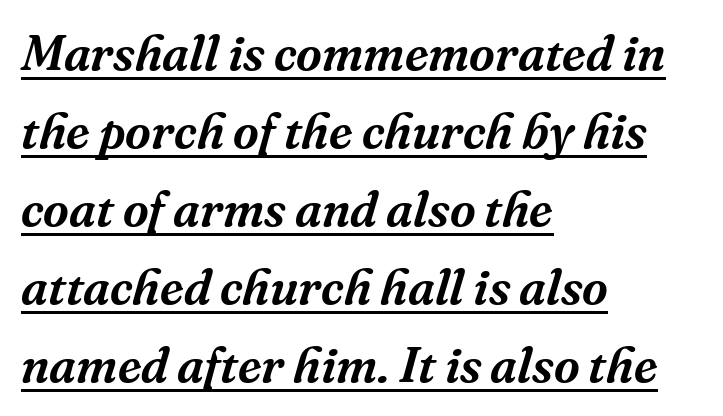
Observe the lean: these are italic letterforms. Typeset ragged right — the left edge is the straight one. Looks like regular typesetting: each glyph gets only the width it needs. What's the leading like? Ordinary, nothing unusual. This rendering features underlined lettering.
